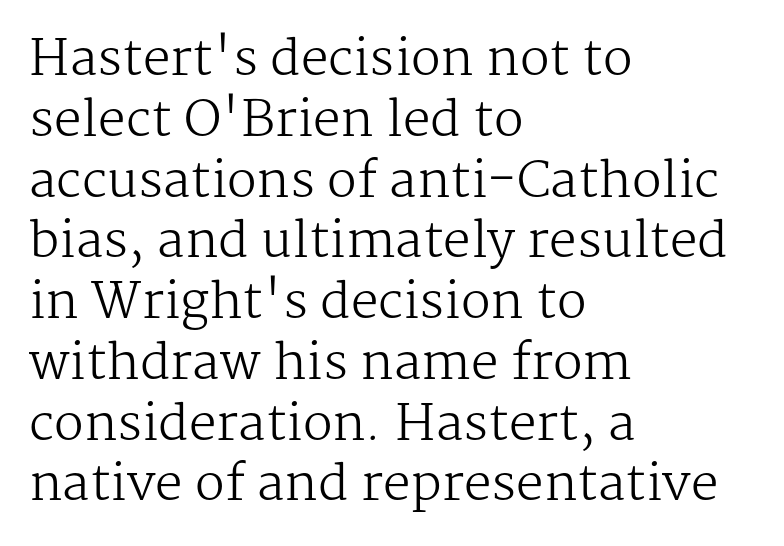
{"serif": "yes", "italic": "no", "bold": "no", "weight": "regular", "width": "normal", "stroke_contrast": "medium", "x_height": "medium", "monospaced": "no", "underline": "no", "align": "left", "line_spacing_ratio": 1.24, "letter_spacing": "normal", "letter_spacing_em": 0.0, "glyph_px": 49}
